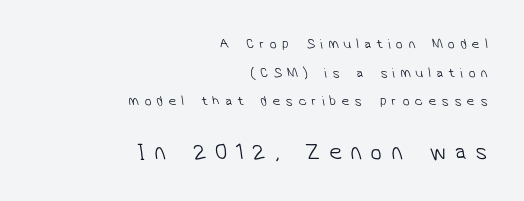
Q: Is the text bold? A: No.
Q: Is the text underlined? A: No.
Q: How is the paragraph aligned? A: Right-aligned.
Q: Is the spacing between letters normal or unusually wide? A: Unusually wide.
Q: Is the spacing between lines tight, normal or loose? A: Loose.
Q: Which block of text is set in a larger size, the first (top) or the second (bottom)? A: The second (bottom) one.
